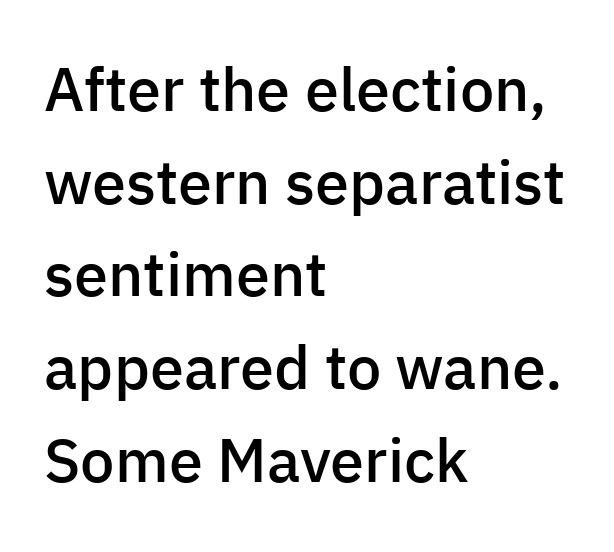
{"serif": "no", "italic": "no", "bold": "semi", "weight": "semibold", "width": "normal", "stroke_contrast": "low", "x_height": "medium", "monospaced": "no", "underline": "no", "align": "left", "line_spacing": "normal", "line_spacing_ratio": 1.52, "letter_spacing": "normal", "letter_spacing_em": 0.0, "glyph_px": 61}
